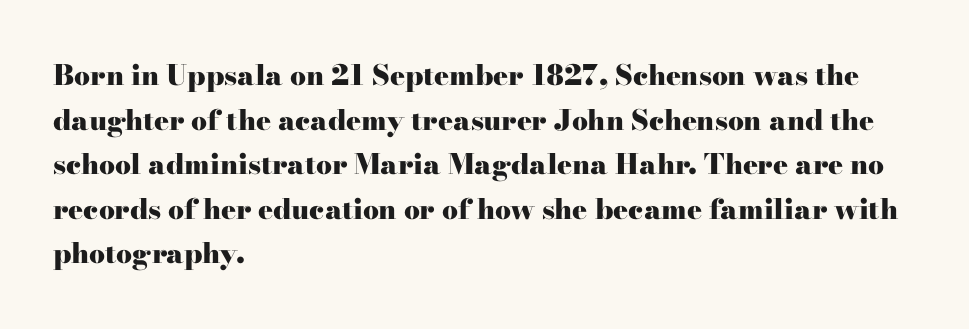
The image shows 28 px heavy, wide serif type, upright; set left-aligned, normal line spacing (1.59x), normal letter spacing, not underlined; high stroke contrast and a small x-height.
